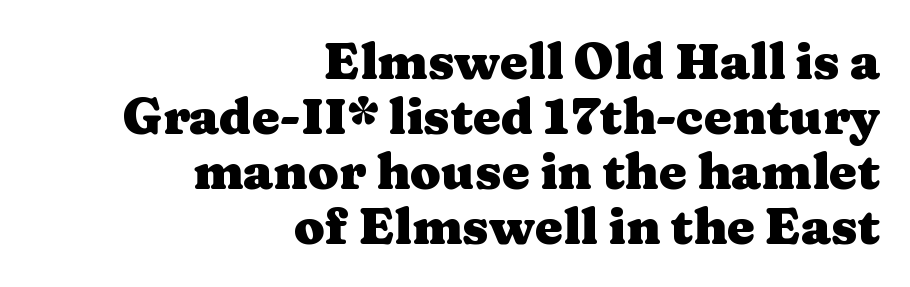
The image shows 50 px heavy, wide serif type, upright; set right-aligned, tight line spacing (1.1x), normal letter spacing, not underlined; medium stroke contrast and a medium x-height.
